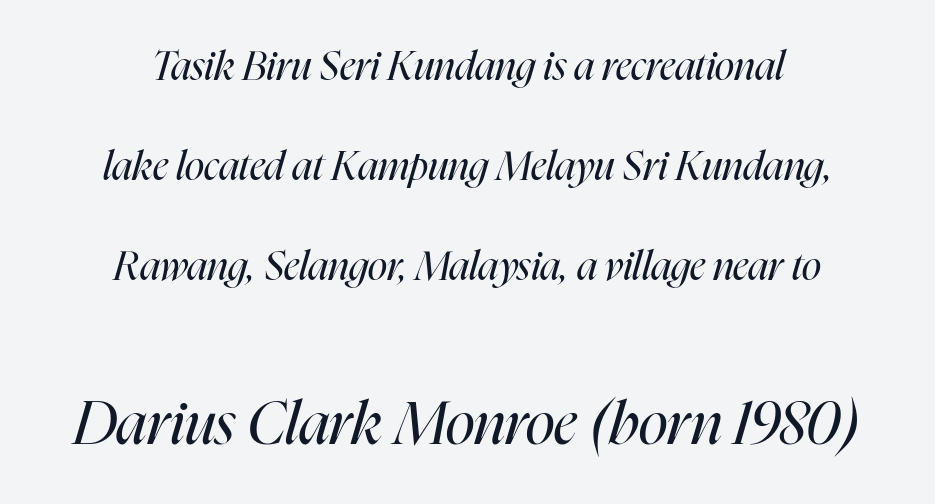
The image shows 60 px regular-weight, condensed type, italic (leaning right); set centered, loose line spacing (2.5x), normal letter spacing, not underlined; the second (bottom) block is 1.5x larger; high stroke contrast and a medium x-height.
